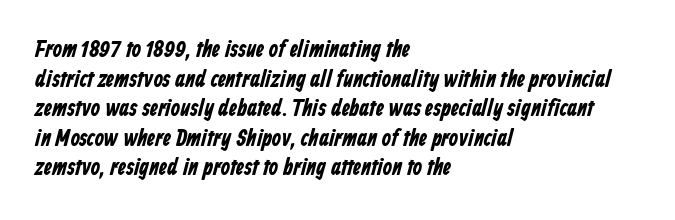
{"bold": "yes", "underline": "no", "align": "left", "line_spacing_ratio": 1.23, "letter_spacing": "normal", "letter_spacing_em": 0.0, "glyph_px": 24}
